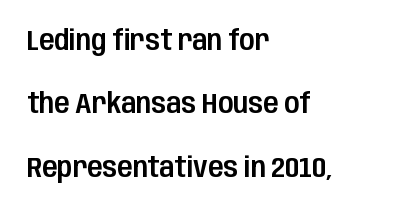
Q: Is the text italic (slanted)? A: No, it is upright.
Q: Is the typeface a serif or a sans-serif typeface? A: Sans-serif.
Q: Is the text underlined? A: No.
Q: How is the paragraph aligned? A: Left-aligned.
Q: Is the spacing between letters normal or unusually wide? A: Normal.
Q: Is the spacing between lines tight, normal or loose? A: Loose.
Q: Width (condensed, normal, or wide)? A: Condensed.
Q: Stroke contrast? A: Low.
Q: x-height? A: Large.
Q: Monospaced? A: No.
